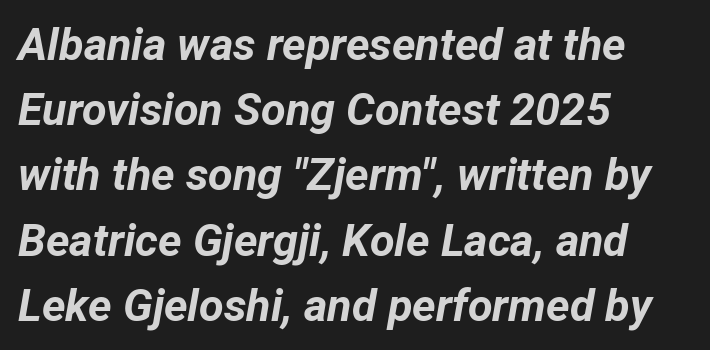
{"italic": "yes", "lean": "right", "slant_degrees": 12, "bold": "yes", "weight": "bold", "width": "normal", "stroke_contrast": "low", "x_height": "medium", "monospaced": "no", "underline": "no", "align": "left", "line_spacing": "normal", "line_spacing_ratio": 1.45, "letter_spacing": "normal", "letter_spacing_em": 0.0, "glyph_px": 45}
